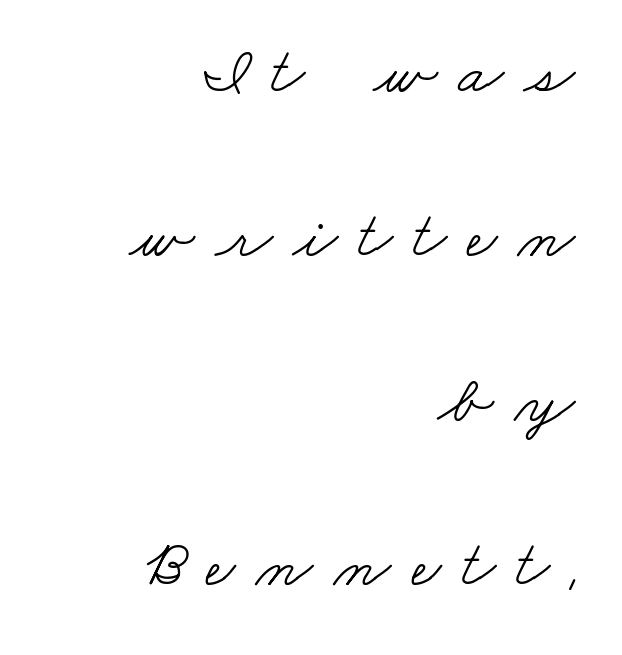
Q: Is the text bold? A: No.
Q: Is the typeface a serif or a sans-serif typeface? A: Serif.
Q: Is the text underlined? A: No.
Q: How is the paragraph aligned? A: Right-aligned.
Q: Is the spacing between letters normal or unusually wide? A: Unusually wide.
Q: Is the spacing between lines tight, normal or loose? A: Loose.
Q: Width (condensed, normal, or wide)? A: Wide.
Q: Stroke contrast? A: Low.
Q: x-height? A: Small.
Q: Monospaced? A: No.
